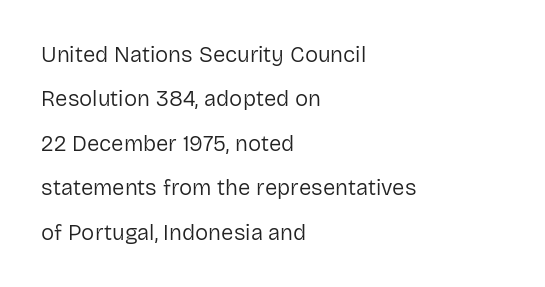
The cut favours lightness, reaching ordinary text weight at its darkest. Plain, unruled lines of type. Vertical strokes here are truly vertical. A typesetter would call this zero additional tracking.
